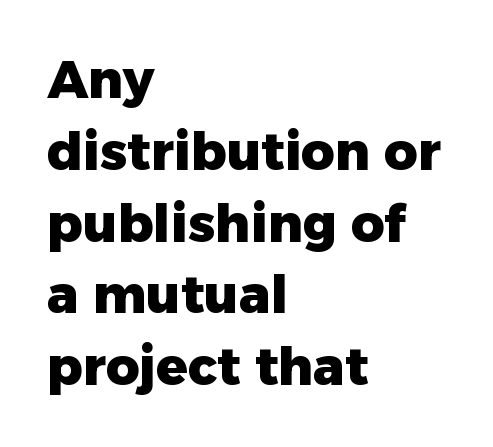
Each letter keeps its own natural width here, so spacing adapts to shape. Every row of glyphs begins at an identical x-position on the left. Regular leading. Here the glyphs are tracked normally, forming tight word shapes. The lettering holds an erect, upright posture throughout. Compared with an ordinary text face, these strokes are far heavier — a full bold.
